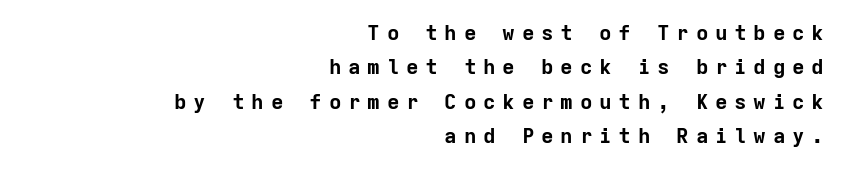
The image shows 21 px bold type, upright; set right-aligned, normal line spacing (1.64x), unusually wide letter spacing (+0.32 em), not underlined.
